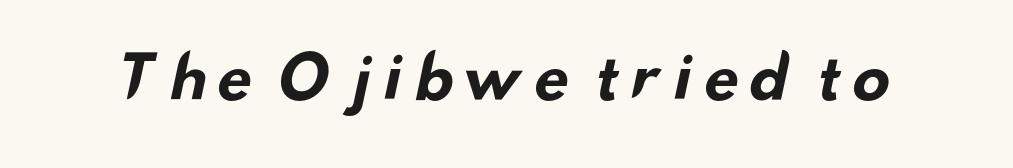
Are there feet on the stems? There aren't — it's a sans. Has an underline been added? It has not. Thick stems and heavy bowls — unmistakably bold. The face used here is proportionally spaced, like ordinary book or web type.
